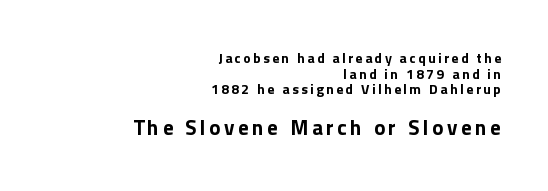
How heavy is the stroke? Heavy — this is a bold. Has an underline been added? It has not. This block would grow much taller if given ordinary leading; it's compressed now. Block two is the big one; block one sits smaller above it.
